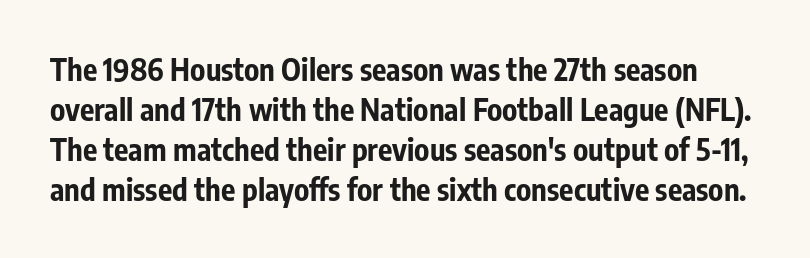
The image shows 30 px bold, condensed sans-serif type, upright; set normal line spacing (1.33x), normal letter spacing, not underlined; low stroke contrast and a medium x-height.
